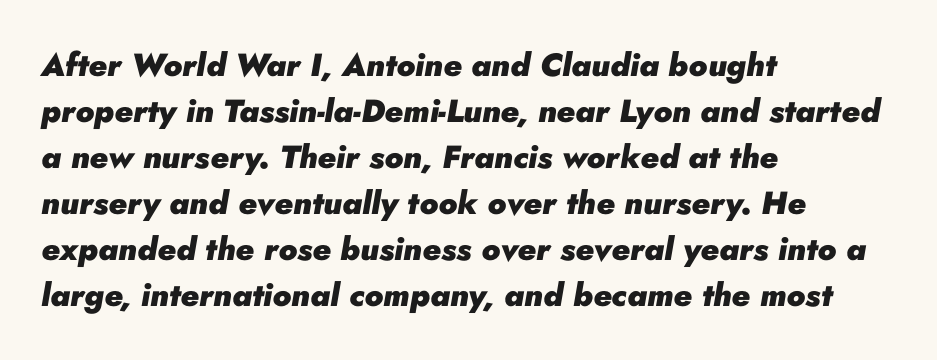
The image shows 32 px heavy type, italic (leaning right); set left-aligned, normal line spacing (1.44x), normal letter spacing, not underlined; low stroke contrast and a small x-height.
